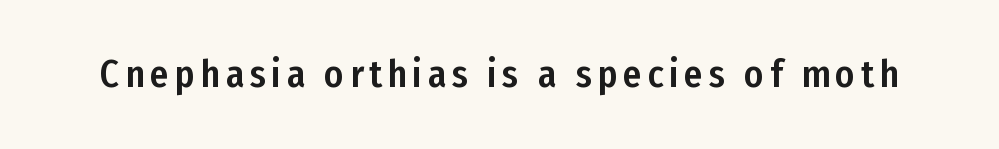
{"serif": "no", "italic": "no", "width": "condensed", "stroke_contrast": "low", "x_height": "medium", "monospaced": "no", "underline": "no", "glyph_px": 38}
